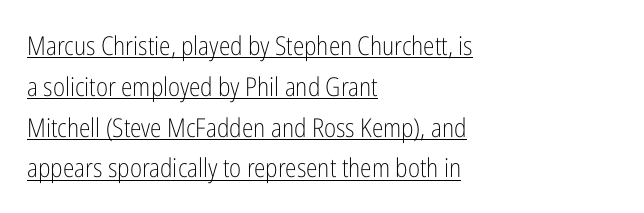
The image shows 26 px text type, upright; set left-aligned, normal line spacing (1.57x), normal letter spacing, underlined.
